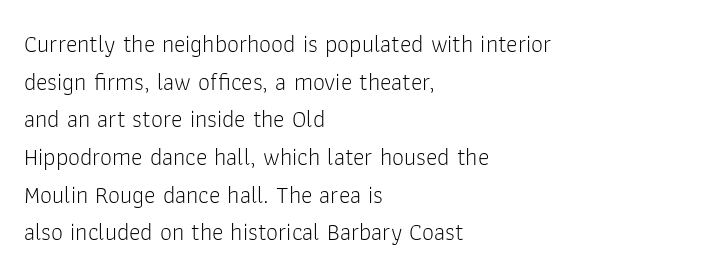
{"italic": "no", "bold": "no", "underline": "no", "align": "left", "line_spacing": "normal", "line_spacing_ratio": 1.57, "letter_spacing": "normal", "letter_spacing_em": 0.0, "glyph_px": 24}
